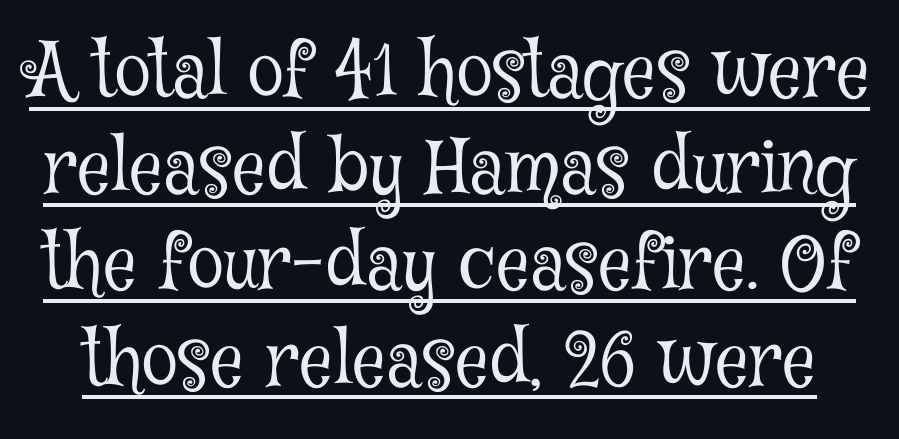
The image shows 74 px light, condensed serif type, upright; set normal line spacing (1.3x), normal letter spacing, underlined; low stroke contrast and a medium x-height.
